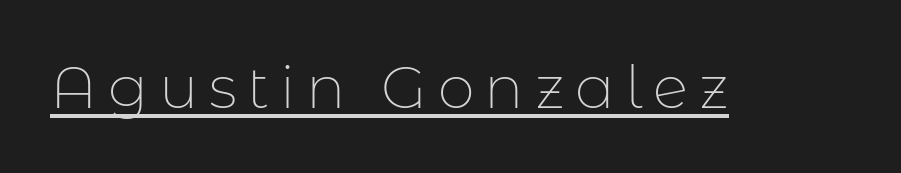
A baseline rule has been typeset under these characters. Observe the absence of serifs on each vertical stroke in this sample. Here the designer chose a conventional face with non-uniform glyph widths. No heavy texture on the line: the type isn't bold. Ordinary non-slanted type is in use.
